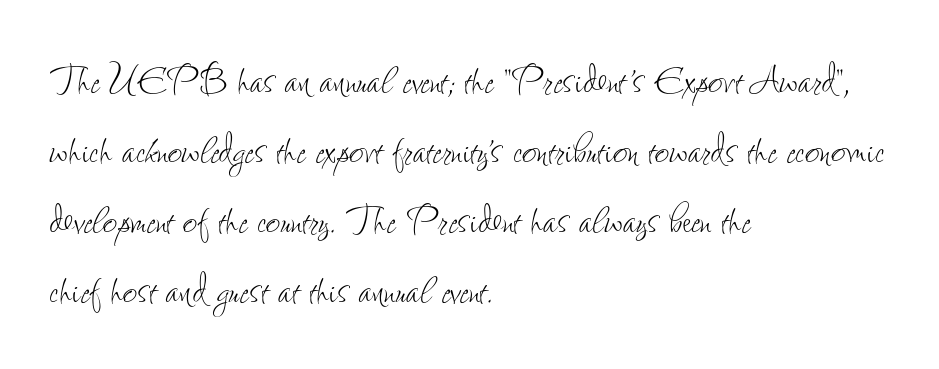
The image shows 50 px thin, condensed type; set left-aligned, normal line spacing (1.4x), normal letter spacing, not underlined; low stroke contrast and a small x-height.
